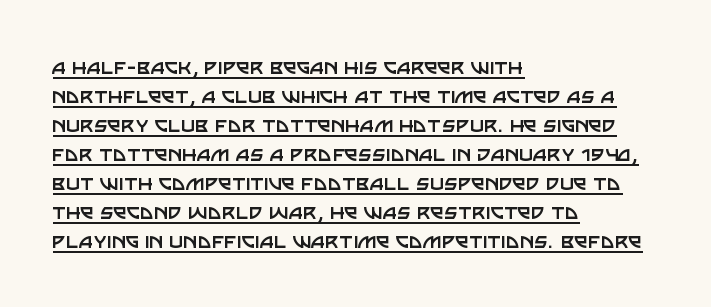
The image shows 24 px text type, upright; set left-aligned, line spacing 1.21x, normal letter spacing, underlined.
